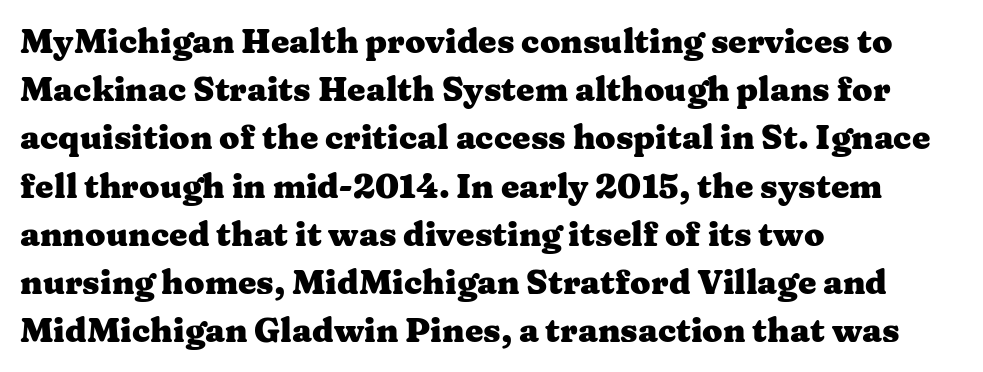
Q: Is the text bold? A: Yes.
Q: Is the text italic (slanted)? A: No, it is upright.
Q: Is the typeface a serif or a sans-serif typeface? A: Serif.
Q: Is the text underlined? A: No.
Q: How is the paragraph aligned? A: Left-aligned.
Q: Is the spacing between letters normal or unusually wide? A: Normal.
Q: Is the spacing between lines tight, normal or loose? A: Normal.
Q: Width (condensed, normal, or wide)? A: Wide.
Q: Stroke contrast? A: Medium.
Q: x-height? A: Medium.
Q: Monospaced? A: No.
